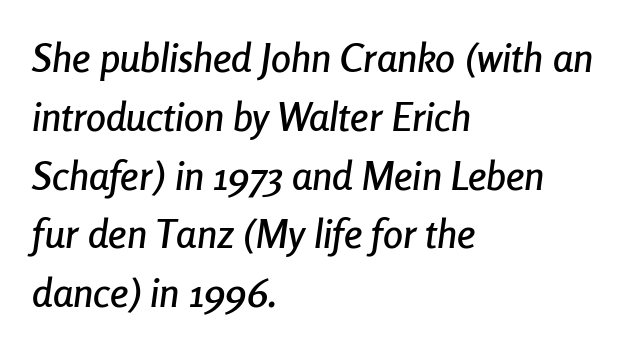
Notice how descenders clear the ascenders below comfortably — that's standard leading. Slanted lettering throughout. These lines are rendered in a variable-pitch font. Is the letter spacing exaggerated? No — it looks like the ordinary default.
